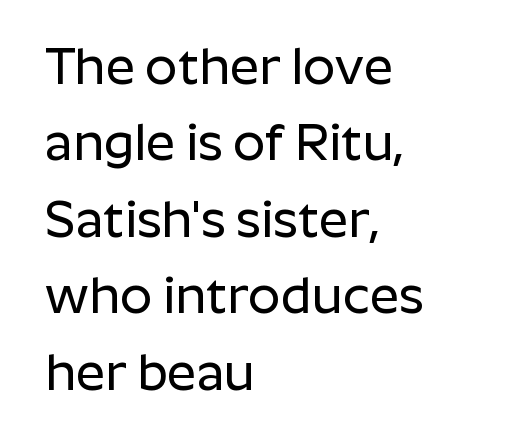
{"serif": "no", "italic": "no", "width": "normal", "stroke_contrast": "low", "x_height": "medium", "monospaced": "no", "underline": "no", "align": "left", "line_spacing": "normal", "line_spacing_ratio": 1.5, "letter_spacing": "normal", "letter_spacing_em": 0.0, "glyph_px": 51}
